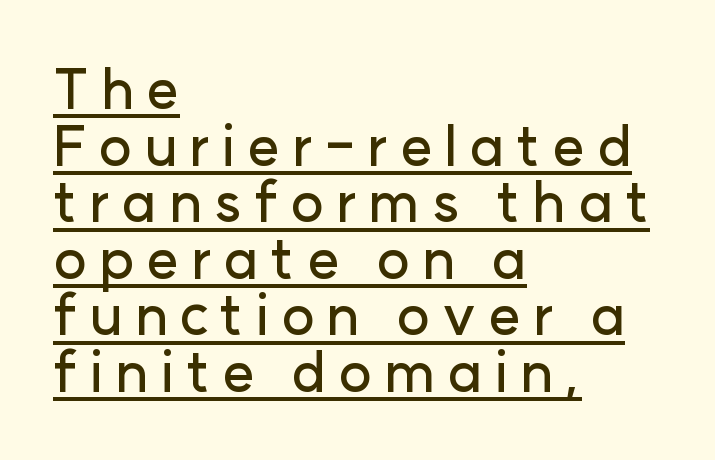
Q: Is the text italic (slanted)? A: No, it is upright.
Q: Is the typeface a serif or a sans-serif typeface? A: Sans-serif.
Q: Is the text underlined? A: Yes.
Q: How is the paragraph aligned? A: Left-aligned.
Q: Is the spacing between letters normal or unusually wide? A: Unusually wide.
Q: Is the spacing between lines tight, normal or loose? A: Tight.
Q: Width (condensed, normal, or wide)? A: Normal.
Q: Stroke contrast? A: Low.
Q: x-height? A: Medium.
Q: Monospaced? A: No.
